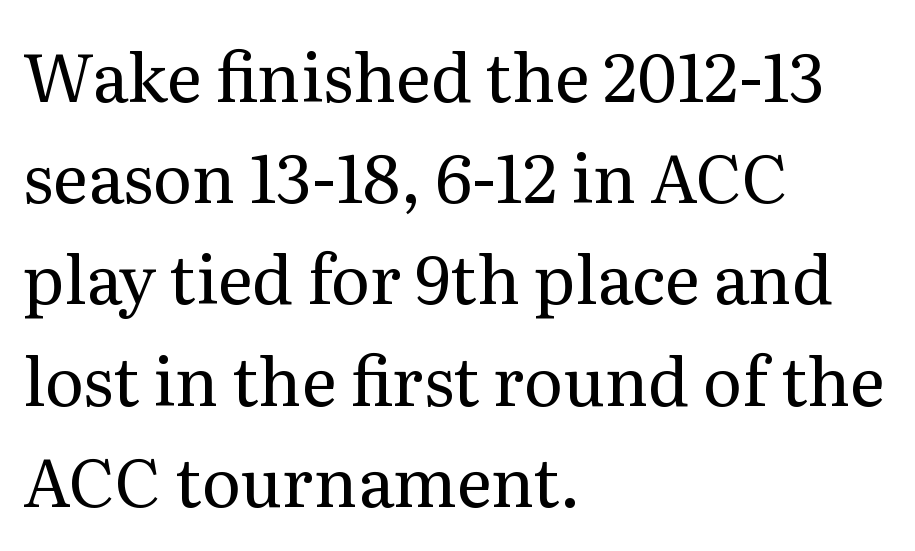
Q: Is the text bold? A: No.
Q: Is the text italic (slanted)? A: No, it is upright.
Q: Is the typeface a serif or a sans-serif typeface? A: Serif.
Q: Is the text underlined? A: No.
Q: How is the paragraph aligned? A: Left-aligned.
Q: Is the spacing between letters normal or unusually wide? A: Normal.
Q: Is the spacing between lines tight, normal or loose? A: Normal.
Q: Width (condensed, normal, or wide)? A: Normal.
Q: Stroke contrast? A: Medium.
Q: x-height? A: Medium.
Q: Monospaced? A: No.
